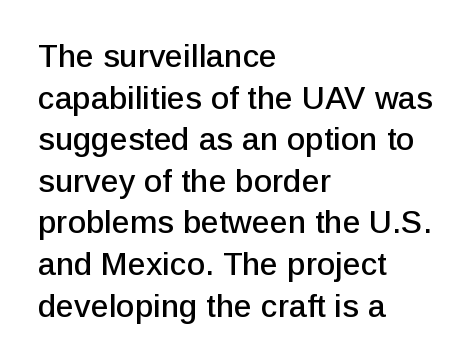
Q: Is the text italic (slanted)? A: No, it is upright.
Q: Is the typeface a serif or a sans-serif typeface? A: Sans-serif.
Q: Is the text underlined? A: No.
Q: How is the paragraph aligned? A: Left-aligned.
Q: Is the spacing between letters normal or unusually wide? A: Normal.
Q: Is the spacing between lines tight, normal or loose? A: Normal.
Q: Width (condensed, normal, or wide)? A: Normal.
Q: Stroke contrast? A: Low.
Q: x-height? A: Medium.
Q: Monospaced? A: No.
